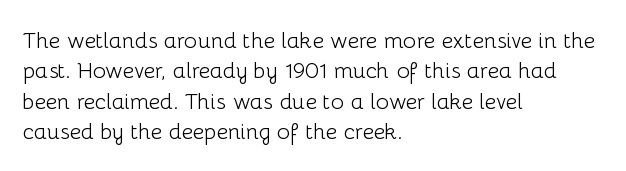
A quiet, ordinary-to-light weight characterises the typeface. The text block is weighted toward the left margin, trailing off unevenly rightward. This rendering leaves character spacing at its baseline value. Characters remain perfectly vertical along every line. The strip under each line holds only bare page.
